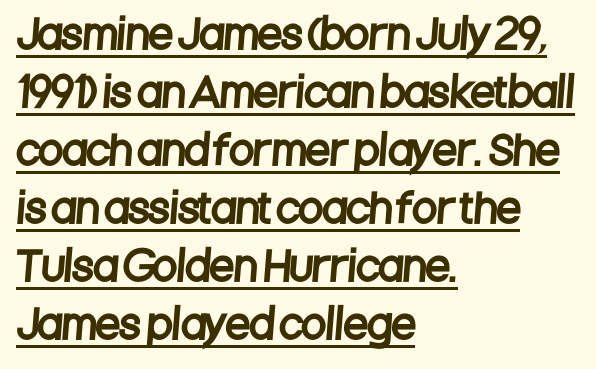
Q: Is the typeface a serif or a sans-serif typeface? A: Sans-serif.
Q: Is the text underlined? A: Yes.
Q: How is the paragraph aligned? A: Left-aligned.
Q: Is the spacing between letters normal or unusually wide? A: Normal.
Q: Is the spacing between lines tight, normal or loose? A: Normal.
Q: Width (condensed, normal, or wide)? A: Condensed.
Q: Stroke contrast? A: Low.
Q: x-height? A: Large.
Q: Monospaced? A: No.
